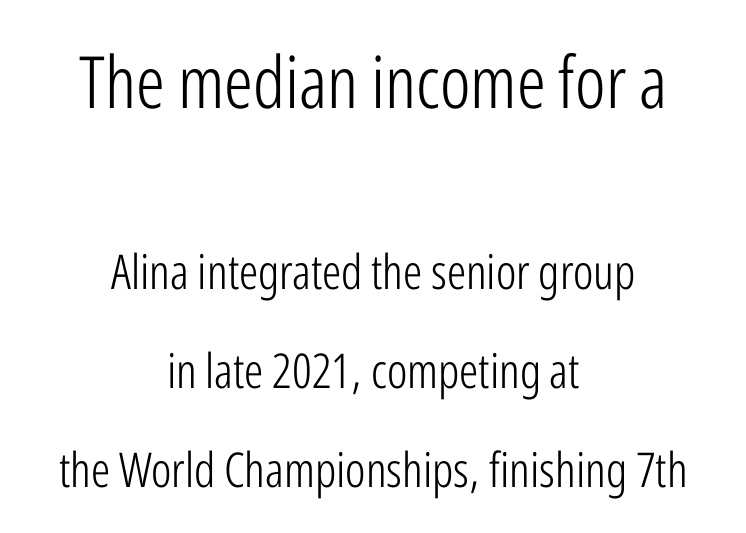
The type is set solid horizontally, with unmodified tracking. The space between consecutive lines is lavish. This sample has the flowing, uneven cadence of proportional lettering. A sans-serif font was chosen for this passage. Type without underlining. A quiet, ordinary-to-light weight characterises the typeface.
